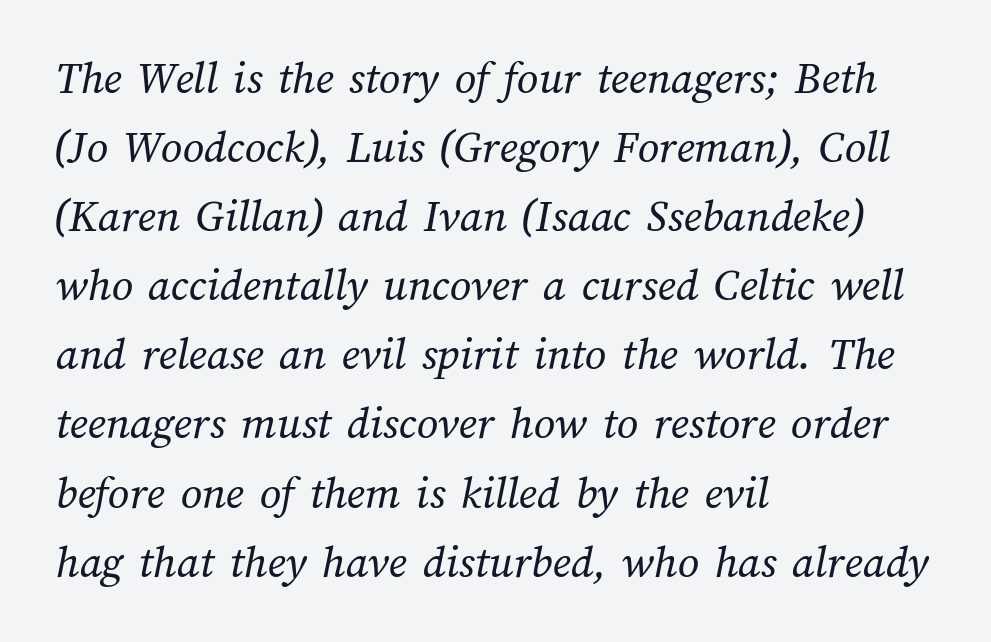
The image shows 47 px regular-weight type; set left-aligned, normal line spacing (1.47x), normal letter spacing, not underlined; medium stroke contrast and a medium x-height.
